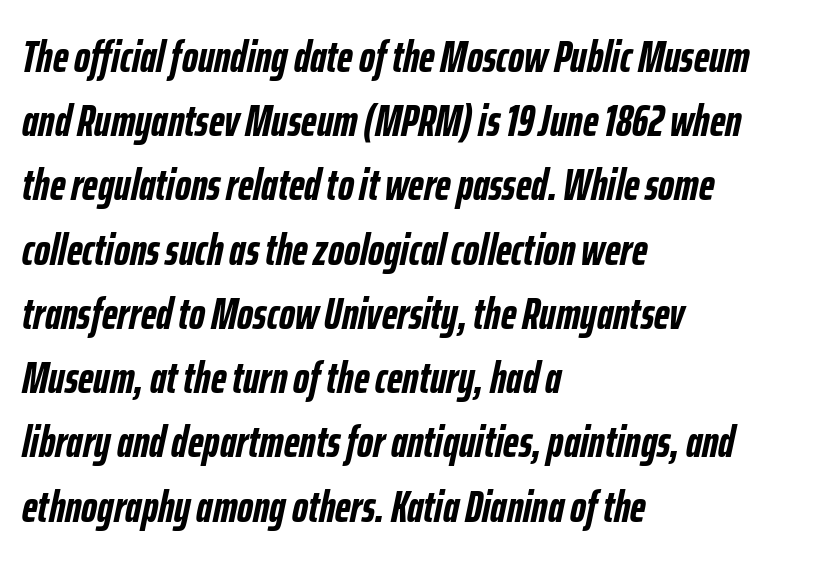
Q: Is the text bold? A: Yes.
Q: Is the text italic (slanted)? A: Yes, it leans right by about 12 degrees.
Q: Is the text underlined? A: No.
Q: How is the paragraph aligned? A: Left-aligned.
Q: Is the spacing between letters normal or unusually wide? A: Normal.
Q: Is the spacing between lines tight, normal or loose? A: Normal.
Q: Width (condensed, normal, or wide)? A: Condensed.
Q: Stroke contrast? A: Low.
Q: x-height? A: Medium.
Q: Monospaced? A: No.
